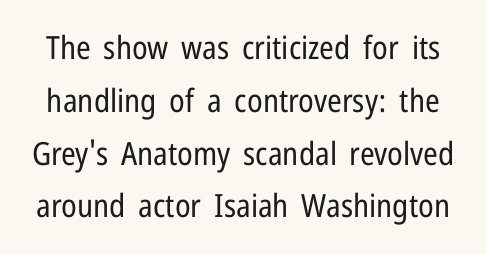
{"serif": "no", "italic": "no", "bold": "no", "weight": "regular", "width": "condensed", "stroke_contrast": "low", "x_height": "medium", "monospaced": "no", "underline": "no", "line_spacing": "normal", "line_spacing_ratio": 1.65, "letter_spacing": "normal", "letter_spacing_em": 0.0, "glyph_px": 32}
